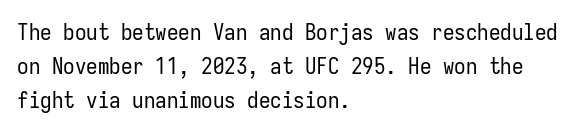
The image shows 23 px text type, upright; set left-aligned, normal line spacing (1.48x), normal letter spacing, not underlined.
